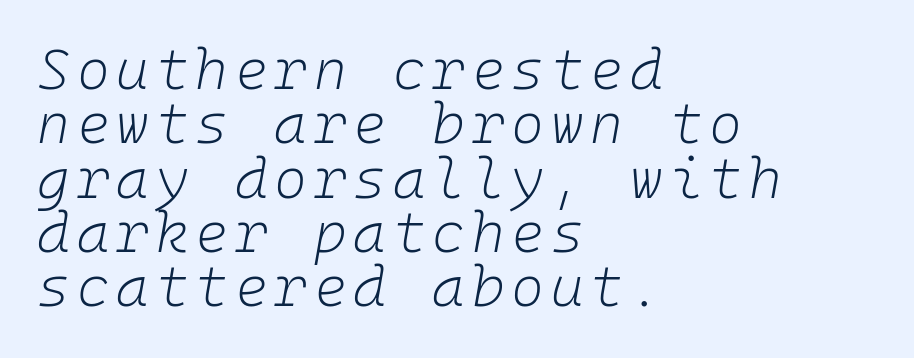
The image shows 56 px light type, italic (leaning right), monospaced; set left-aligned, tight line spacing (0.97x), not underlined; low stroke contrast and a medium x-height.
